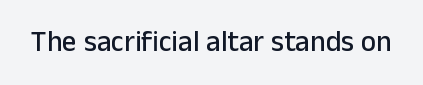
The letterforms sit shoulder to shoulder at normal distance. Vertical strokes here are truly vertical. Proportional: the letters do not fall into vertical columns. The specimen omits any rule beneath the text block's lines. Typographically, this falls in the sans-serif category.
